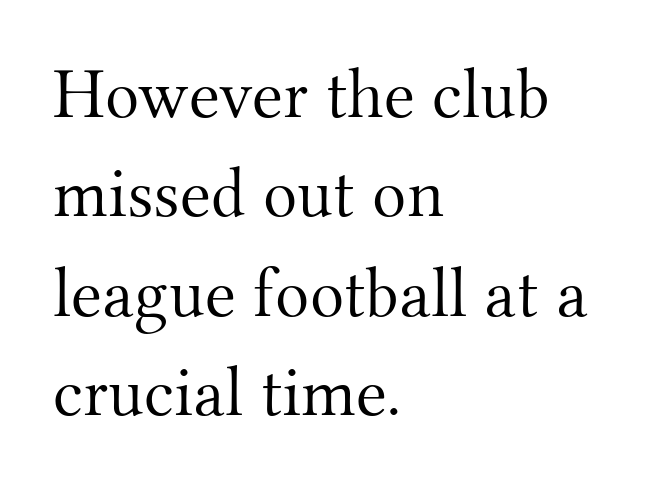
Q: Is the text bold? A: No.
Q: Is the text italic (slanted)? A: No, it is upright.
Q: Is the typeface a serif or a sans-serif typeface? A: Serif.
Q: Is the text underlined? A: No.
Q: How is the paragraph aligned? A: Left-aligned.
Q: Is the spacing between letters normal or unusually wide? A: Normal.
Q: Is the spacing between lines tight, normal or loose? A: Normal.
Q: Width (condensed, normal, or wide)? A: Normal.
Q: Stroke contrast? A: Medium.
Q: x-height? A: Small.
Q: Monospaced? A: No.
